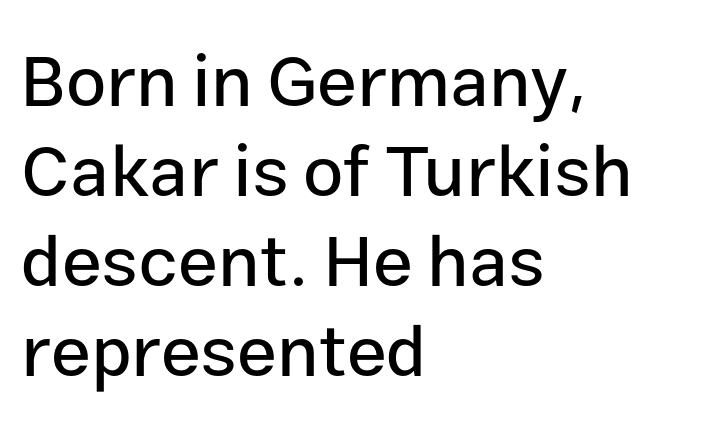
The rendering uses natural spacing where letterforms have individual widths. In terms of letterform style, serifs are entirely absent. The letters stand upright; this is a roman face. The foot of each line stays bare and open. Quick note: interline space is typical.
